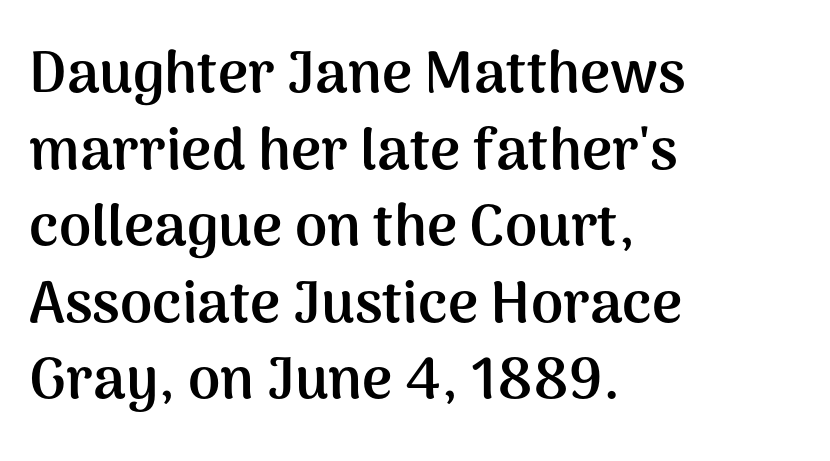
The image shows 58 px semibold sans-serif type, upright; set left-aligned, normal line spacing (1.32x), normal letter spacing, not underlined; medium stroke contrast and a medium x-height.
